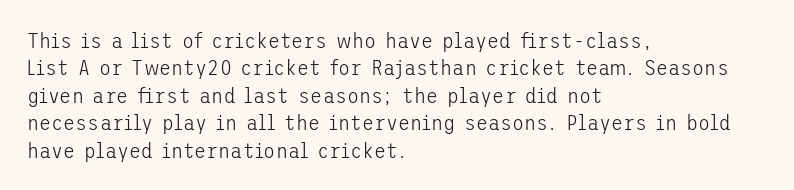
{"italic": "no", "bold": "no", "underline": "no", "align": "left", "line_spacing": "normal", "line_spacing_ratio": 1.25, "letter_spacing": "normal", "letter_spacing_em": 0.0, "glyph_px": 22}
